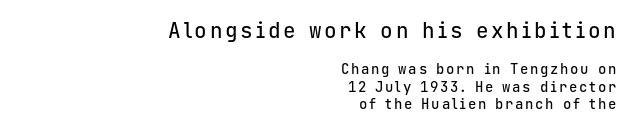
The image shows 21 px text type, upright; set right-aligned, normal line spacing (1.25x), not underlined; the first (top) block is 1.5x larger.
